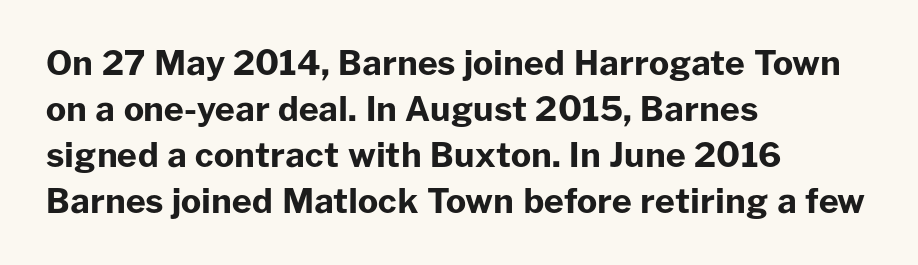
{"serif": "no", "italic": "no", "bold": "yes", "weight": "bold", "width": "normal", "stroke_contrast": "low", "x_height": "medium", "monospaced": "no", "underline": "no", "align": "left", "line_spacing": "normal", "line_spacing_ratio": 1.35, "letter_spacing": "normal", "letter_spacing_em": 0.0, "glyph_px": 34}
